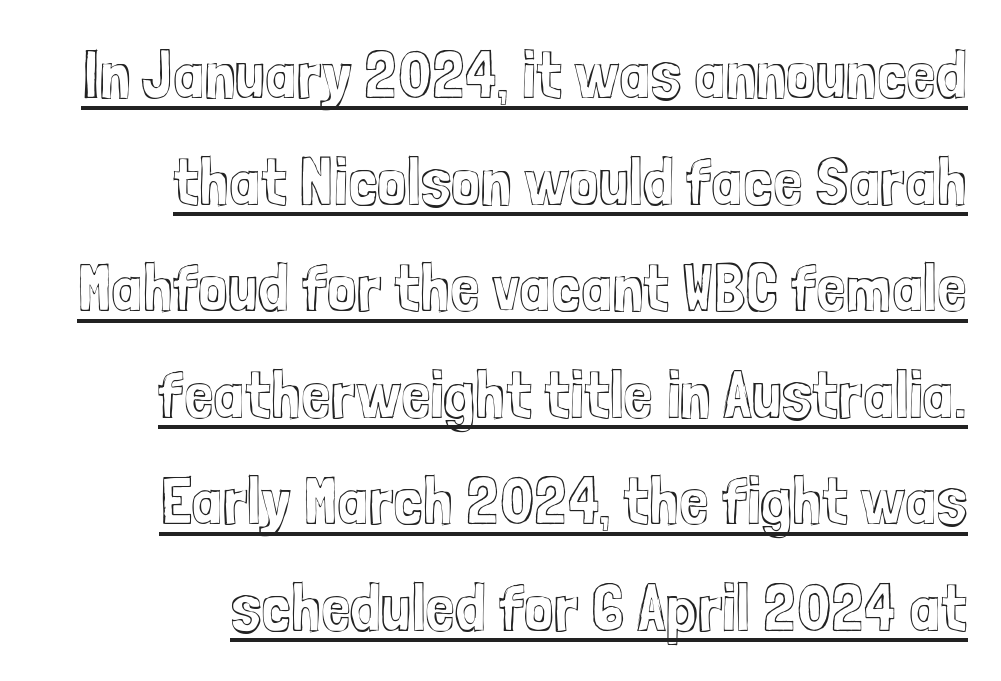
Looks like regular typesetting: each glyph gets only the width it needs. What decoration does the sample have? An underline. The lettering stays uniformly vertical, giving the passage a roman look. Nobody touched the tracking dial on this one. Evenly set lines give the paragraph a standard silhouette.
